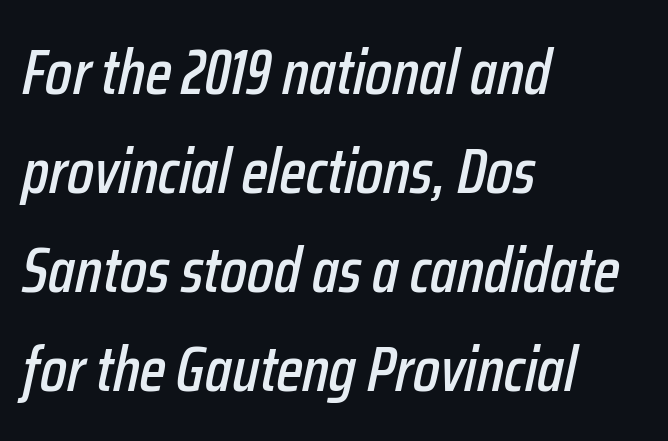
Q: Is the text italic (slanted)? A: Yes, it leans right by about 12 degrees.
Q: Is the text underlined? A: No.
Q: How is the paragraph aligned? A: Left-aligned.
Q: Is the spacing between letters normal or unusually wide? A: Normal.
Q: Is the spacing between lines tight, normal or loose? A: Normal.
Q: Width (condensed, normal, or wide)? A: Condensed.
Q: Stroke contrast? A: Low.
Q: x-height? A: Medium.
Q: Monospaced? A: No.
